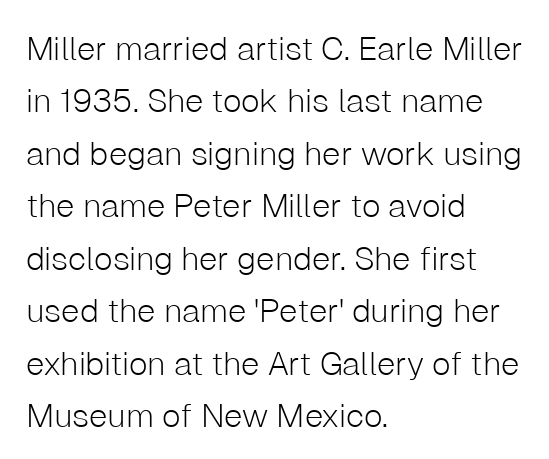
Q: Is the text bold? A: No.
Q: Is the text italic (slanted)? A: No, it is upright.
Q: Is the typeface a serif or a sans-serif typeface? A: Sans-serif.
Q: Is the text underlined? A: No.
Q: How is the paragraph aligned? A: Left-aligned.
Q: Is the spacing between letters normal or unusually wide? A: Normal.
Q: Is the spacing between lines tight, normal or loose? A: Normal.
Q: Width (condensed, normal, or wide)? A: Normal.
Q: Stroke contrast? A: Low.
Q: x-height? A: Medium.
Q: Monospaced? A: No.
